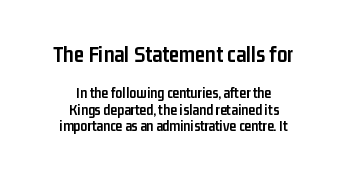
Every row of glyphs is offset so its center matches the block's center. The emphasis by scale lands on block number one, above. Every character sits straight up, as roman type does. The font is running at its bold setting. The block of text is dense from top to bottom, with scant space between rows. Does extra space separate the letters? No, they use regular spacing.
